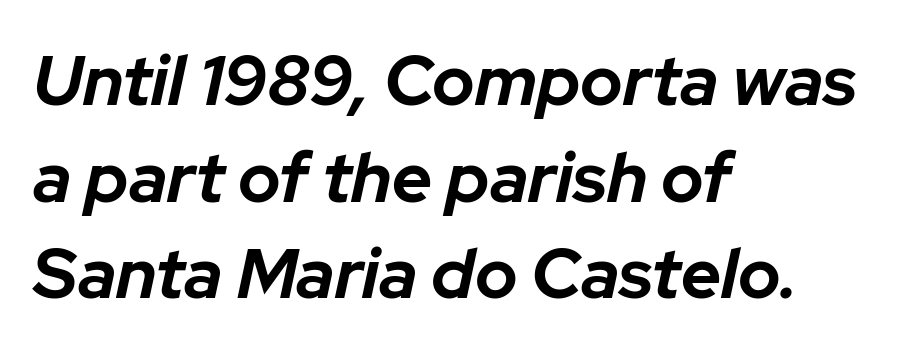
{"italic": "yes", "lean": "right", "slant_degrees": 12, "bold": "yes", "weight": "bold", "width": "normal", "stroke_contrast": "low", "x_height": "medium", "monospaced": "no", "underline": "no", "align": "left", "line_spacing": "normal", "line_spacing_ratio": 1.38, "letter_spacing": "normal", "letter_spacing_em": 0.0, "glyph_px": 70}
